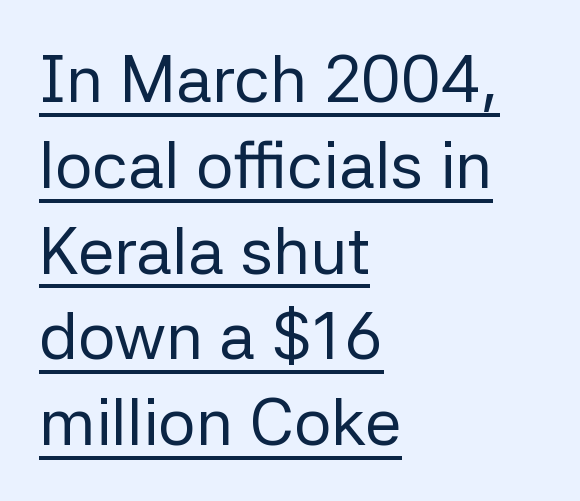
Compared with a centered layout, this one pins lines to the left instead. Nothing unusual about the tracking: characters are spaced as the font intends. How would I describe the line gaps? Plain and ordinary. No chunkiness to these letters — they're not bold. What decoration does the sample have? An underline.
